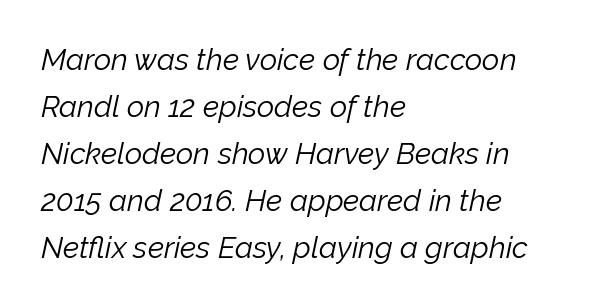
The image shows 30 px light type, italic (leaning right); set left-aligned, normal line spacing (1.57x), normal letter spacing, not underlined; low stroke contrast and a medium x-height.
